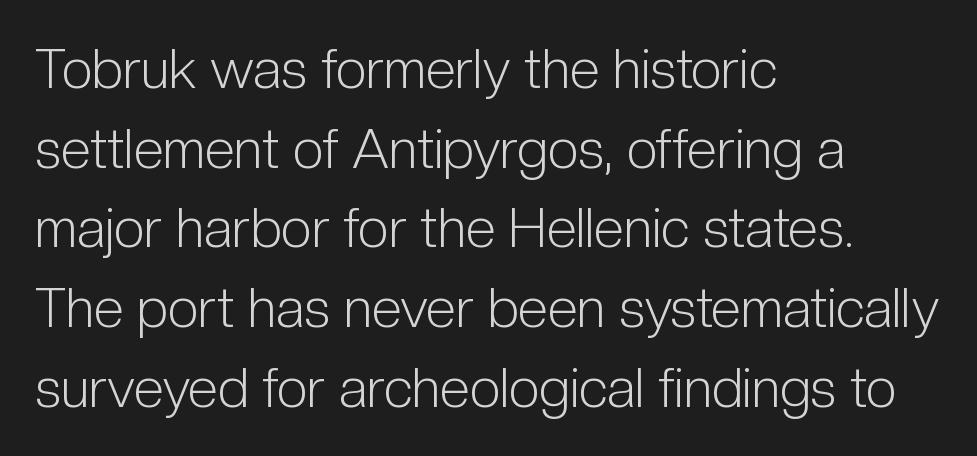
Q: Is the text bold? A: No.
Q: Is the text italic (slanted)? A: No, it is upright.
Q: Is the typeface a serif or a sans-serif typeface? A: Sans-serif.
Q: Is the text underlined? A: No.
Q: How is the paragraph aligned? A: Left-aligned.
Q: Is the spacing between letters normal or unusually wide? A: Normal.
Q: Is the spacing between lines tight, normal or loose? A: Normal.
Q: Width (condensed, normal, or wide)? A: Condensed.
Q: Stroke contrast? A: Low.
Q: x-height? A: Medium.
Q: Monospaced? A: No.
